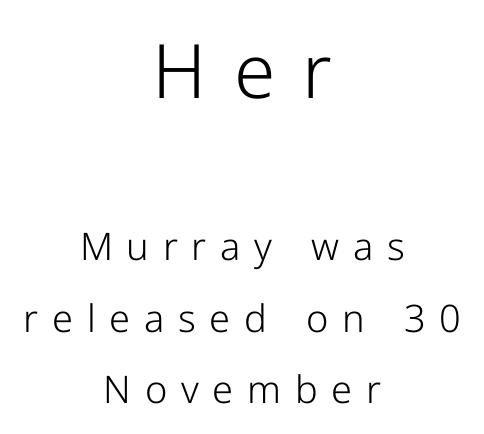
The image shows 75 px light sans-serif type, upright; set centered, line spacing 1.89x, unusually wide letter spacing (+0.36 em), not underlined; the first (top) block is 1.97x larger; low stroke contrast and a medium x-height.
